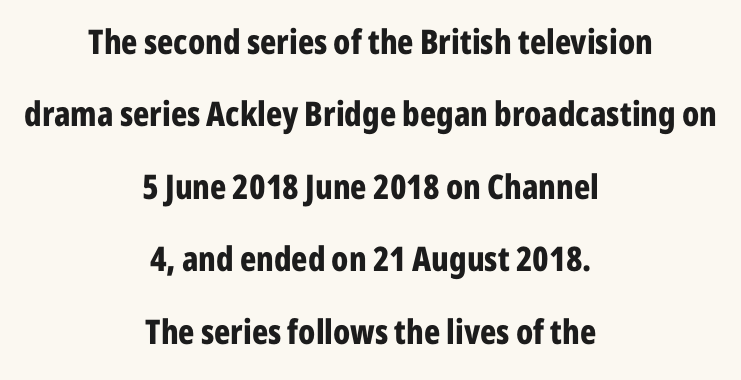
The words here are not underlined. Notice how the stems are strictly vertical — no italics here. The text block is weighted toward neither margin, spreading evenly from the middle. Characters follow at the spacing the type designer built in.
